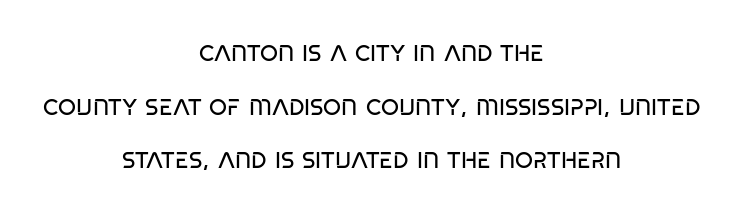
Q: Is the text bold? A: No.
Q: Is the text underlined? A: No.
Q: How is the paragraph aligned? A: Centered.
Q: Is the spacing between letters normal or unusually wide? A: Normal.
Q: Is the spacing between lines tight, normal or loose? A: Loose.
